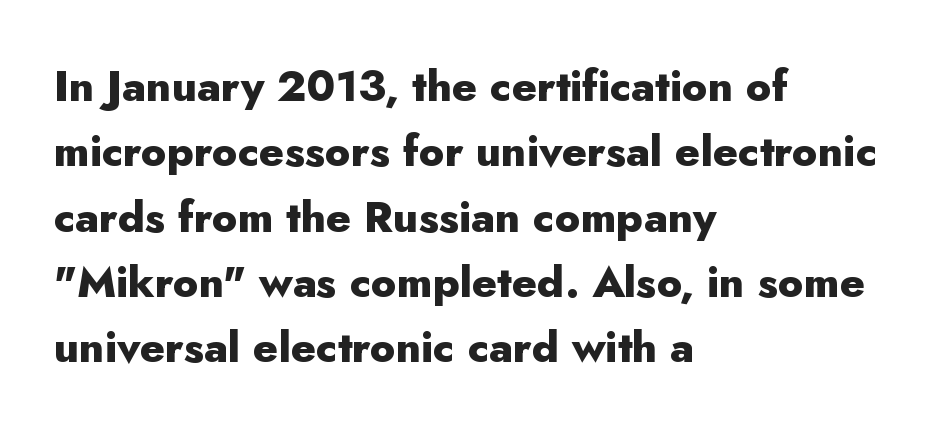
{"serif": "no", "italic": "no", "bold": "yes", "weight": "heavy", "width": "normal", "stroke_contrast": "low", "x_height": "small", "monospaced": "no", "underline": "no", "align": "left", "line_spacing": "normal", "line_spacing_ratio": 1.52, "letter_spacing": "normal", "letter_spacing_em": 0.0, "glyph_px": 43}
